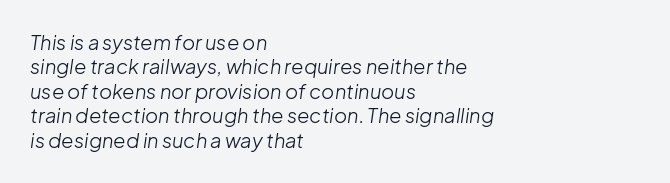
Q: Is the text bold? A: No.
Q: Is the text italic (slanted)? A: Yes, it leans right by about 8 degrees.
Q: Is the text underlined? A: No.
Q: How is the paragraph aligned? A: Left-aligned.
Q: Is the spacing between letters normal or unusually wide? A: Normal.
